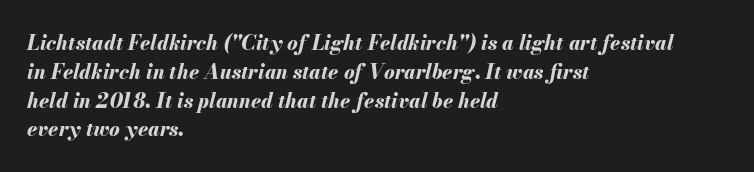
{"italic": "yes", "lean": "right", "slant_degrees": 13, "bold": "yes", "underline": "no", "align": "left", "line_spacing": "normal", "line_spacing_ratio": 1.44, "letter_spacing": "normal", "letter_spacing_em": 0.0, "glyph_px": 20}
